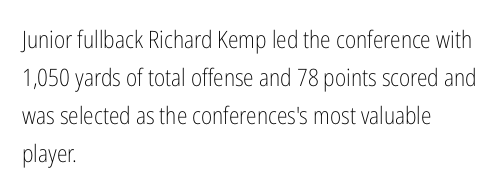
Caption: standard tracking, unaltered. How would I describe the line gaps? Plain and ordinary. Notice how the stems are strictly vertical — no italics here. The typeface has the unassuming heft of standard copy or less. The lines are quadded left.
